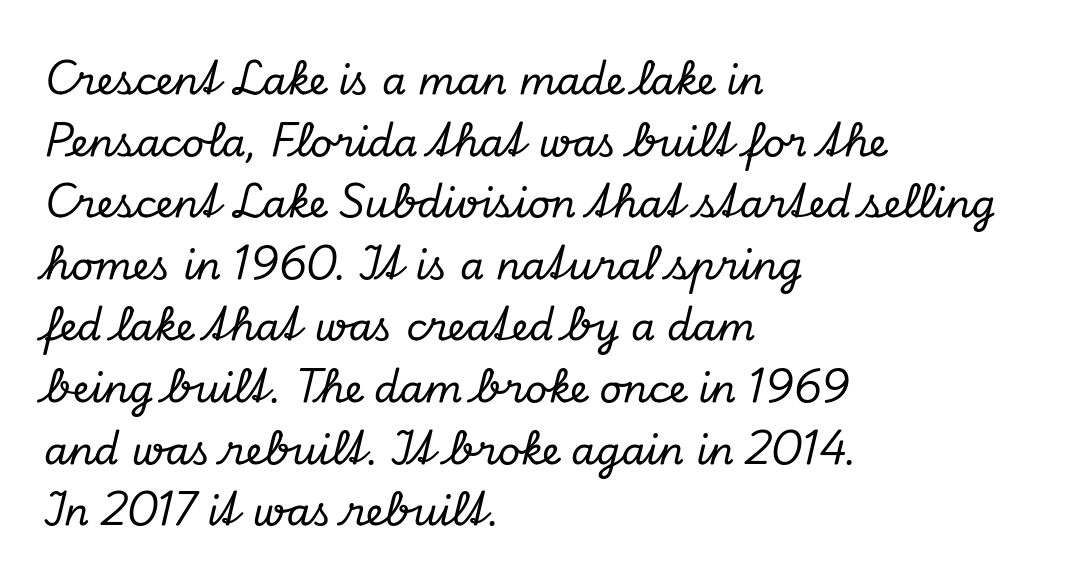
The passage shown is typed in a proportional face where columns would drift. Quick note: italic. The space beneath each line is pristine and unruled. Caption: standard tracking, unaltered. The passage shown stacks its lines at a standard gap.
